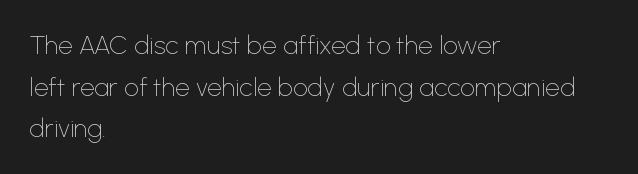
Rule under the text: the space is simply empty. One-word summary of the alignment: left. Stroke thickness stays within the range of a standard reading face or lighter. Rows of type keep a routine distance in the vertical direction. Ascenders rise straight up at ninety degrees. The tracking reads as untouched default to a designer's eye.
